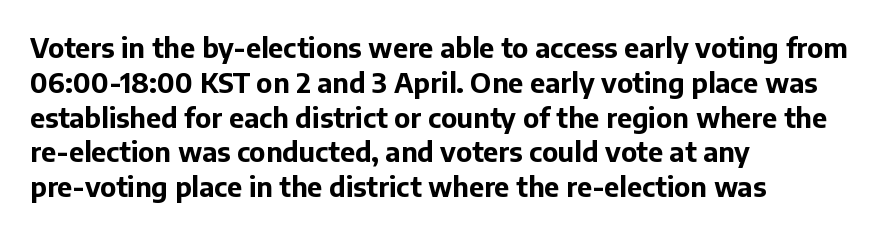
The image shows 27 px bold type, upright; set left-aligned, normal line spacing (1.29x), normal letter spacing, not underlined.
